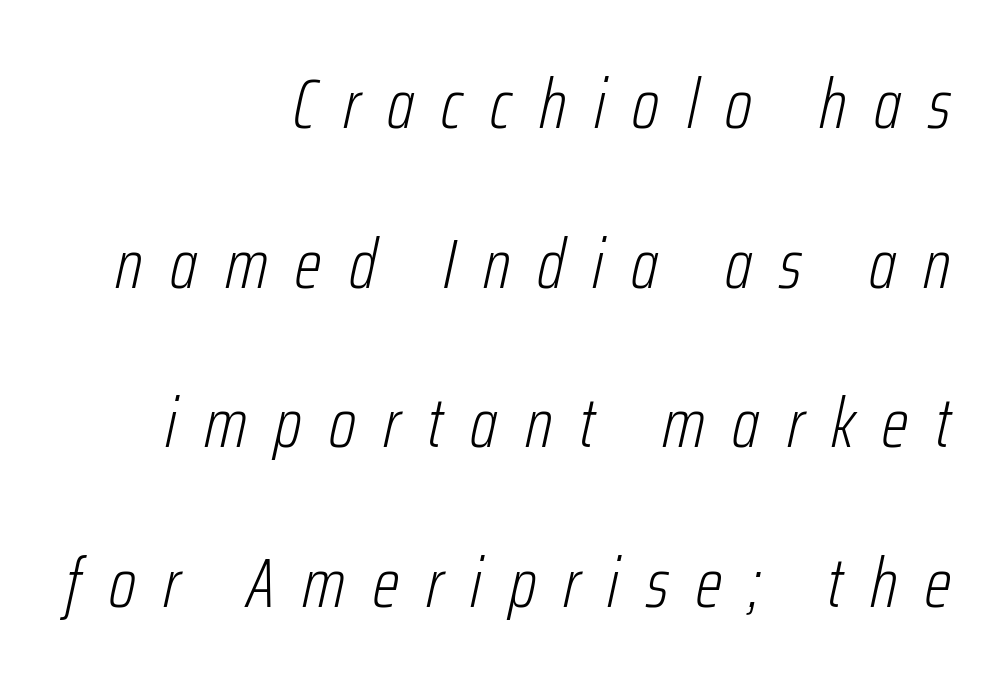
Q: Is the text bold? A: No.
Q: Is the text italic (slanted)? A: Yes, it leans right by about 12 degrees.
Q: Is the text underlined? A: No.
Q: How is the paragraph aligned? A: Right-aligned.
Q: Is the spacing between letters normal or unusually wide? A: Unusually wide.
Q: Is the spacing between lines tight, normal or loose? A: Loose.
Q: Width (condensed, normal, or wide)? A: Condensed.
Q: Stroke contrast? A: Low.
Q: x-height? A: Medium.
Q: Monospaced? A: No.
